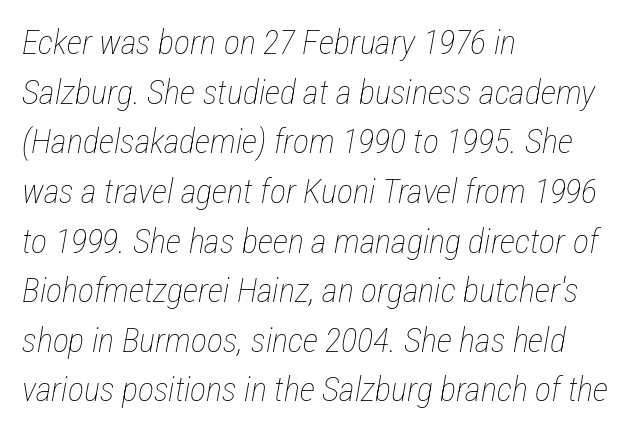
This block has exactly the height ordinary leading produces. Descenders are the only things crossing below the line. These lines are rendered in a variable-pitch font. The passage is arranged the way most books set body copy — flush left. These glyphs show unthickened strokes, regular width or finer. Characters follow at the spacing the type designer built in.
